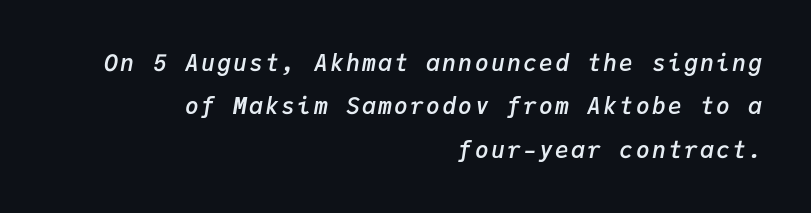
{"italic": "yes", "lean": "right", "slant_degrees": 9, "bold": "semi", "underline": "no", "align": "right", "line_spacing_ratio": 1.89, "glyph_px": 23}
